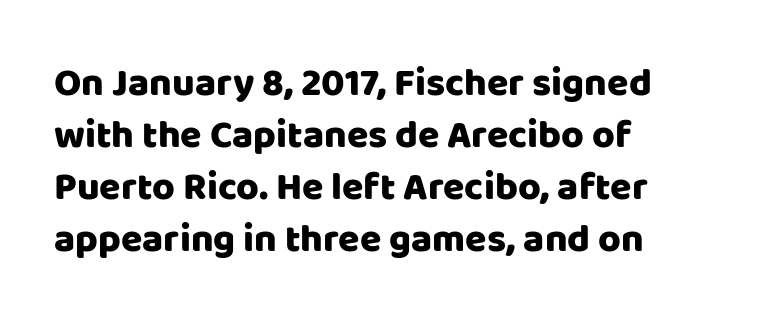
Q: Is the text italic (slanted)? A: No, it is upright.
Q: Is the typeface a serif or a sans-serif typeface? A: Sans-serif.
Q: Is the text underlined? A: No.
Q: How is the paragraph aligned? A: Left-aligned.
Q: Is the spacing between letters normal or unusually wide? A: Normal.
Q: Is the spacing between lines tight, normal or loose? A: Normal.
Q: Width (condensed, normal, or wide)? A: Normal.
Q: Stroke contrast? A: Low.
Q: x-height? A: Large.
Q: Monospaced? A: No.
